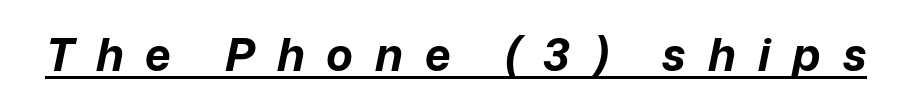
The passage shown is typed in a proportional face where columns would drift. Caption: lettering with a line underneath. Tracking value appears strongly positive — letters spread wide. Italic: yes, the glyphs are oblique.
